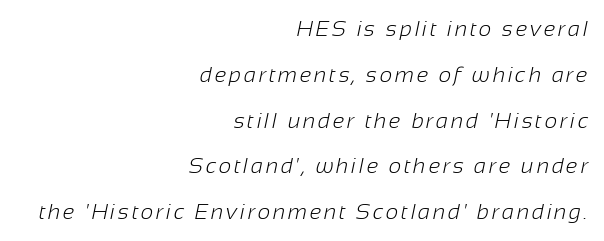
Q: Is the text bold? A: No.
Q: Is the text underlined? A: No.
Q: How is the paragraph aligned? A: Right-aligned.
Q: Is the spacing between lines tight, normal or loose? A: Loose.
